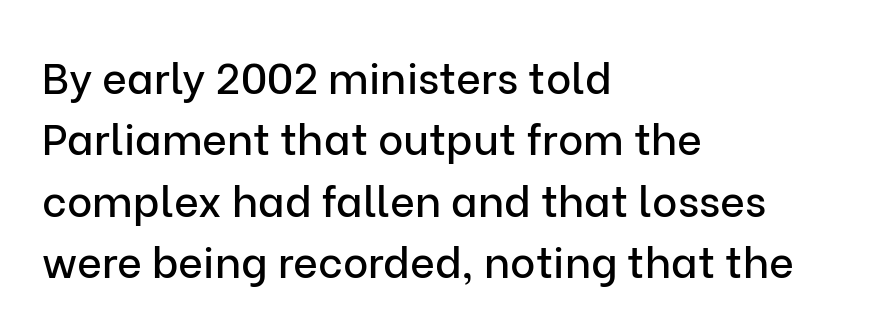
Q: Is the text italic (slanted)? A: No, it is upright.
Q: Is the typeface a serif or a sans-serif typeface? A: Sans-serif.
Q: Is the text underlined? A: No.
Q: How is the paragraph aligned? A: Left-aligned.
Q: Is the spacing between letters normal or unusually wide? A: Normal.
Q: Is the spacing between lines tight, normal or loose? A: Normal.
Q: Width (condensed, normal, or wide)? A: Normal.
Q: Stroke contrast? A: Low.
Q: x-height? A: Medium.
Q: Monospaced? A: No.
